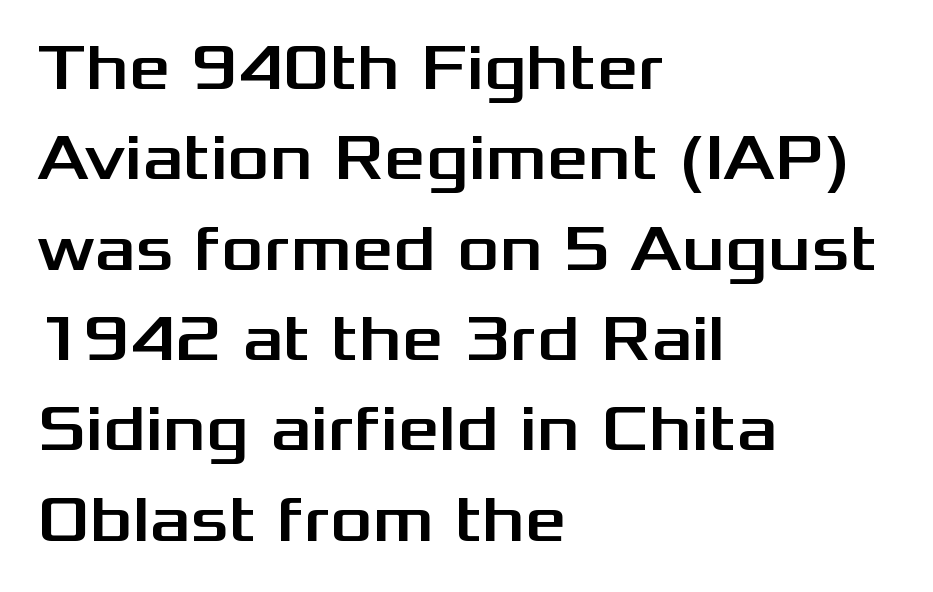
The paragraph shown leans on its left margin. Spacing verdict: proportional, widths tailored to each character. Rule under the text: the space is simply empty. Baseline-to-baseline distance is the conventional proportion of letter height. A typesetter would mark this as roman, not italic. The rendering keeps characters at their native spacing.
